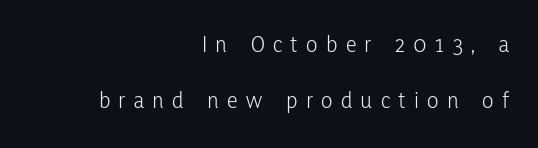
Q: Is the text bold? A: No.
Q: Is the text italic (slanted)? A: No, it is upright.
Q: Is the text underlined? A: No.
Q: How is the paragraph aligned? A: Right-aligned.
Q: Is the spacing between letters normal or unusually wide? A: Unusually wide.
Q: Is the spacing between lines tight, normal or loose? A: Loose.
